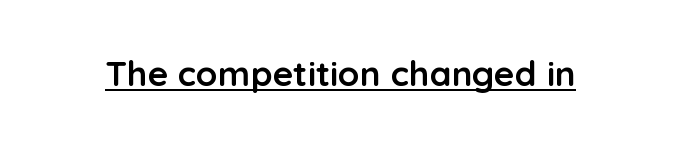
The image shows 35 px semibold sans-serif type, upright; set normal letter spacing, underlined; low stroke contrast and a medium x-height.
